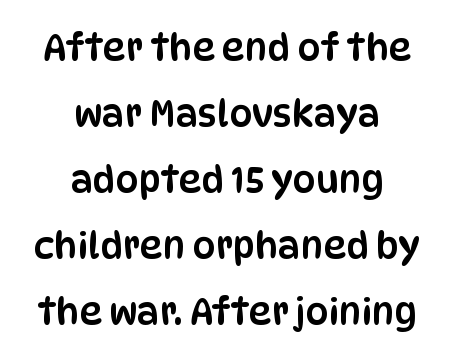
A typesetter would call this zero additional tracking. In terms of letterform style, serifs are entirely absent. Is there any slant? The stems are plumb. This rendering uses center alignment, leaving both contours irregular but symmetric. You could not count columns in this text — the font is proportionally spaced. Rule under the text: the space is simply empty.
